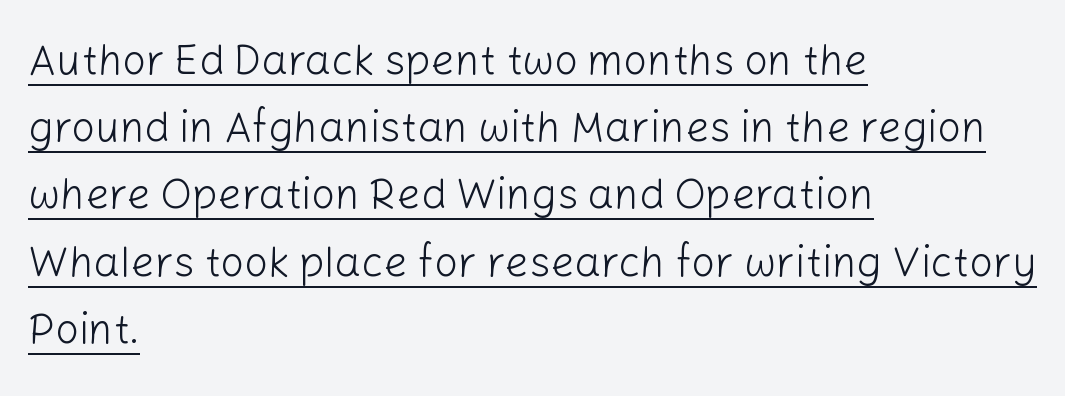
Line starts are locked; line ends wander. Caption: standard tracking, unaltered. The lettering is marked with a stroke running underneath it. Weight: not bold — regular or lighter.
